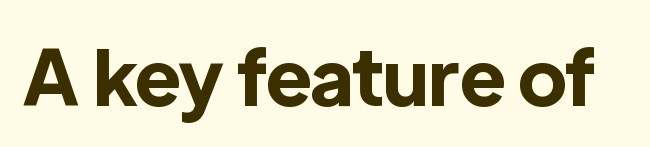
The image shows 77 px bold sans-serif type, upright; set normal letter spacing, not underlined; a medium x-height.
